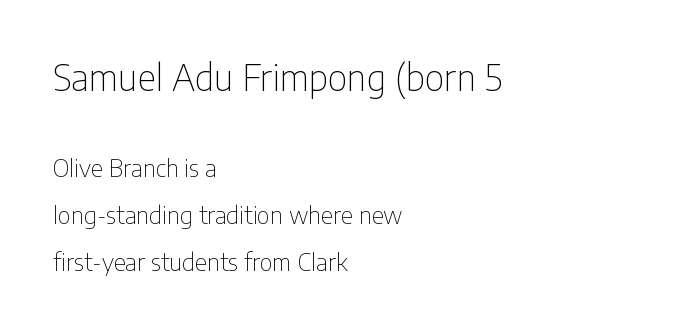
The earlier block is typeset at a bigger size than the later block. The type family on display is of the sans-serif kind. Each stroke keeps to a modest, everyday thickness or less. This is the regular roman posture of the typeface. The passage shown is not underscored anywhere.
